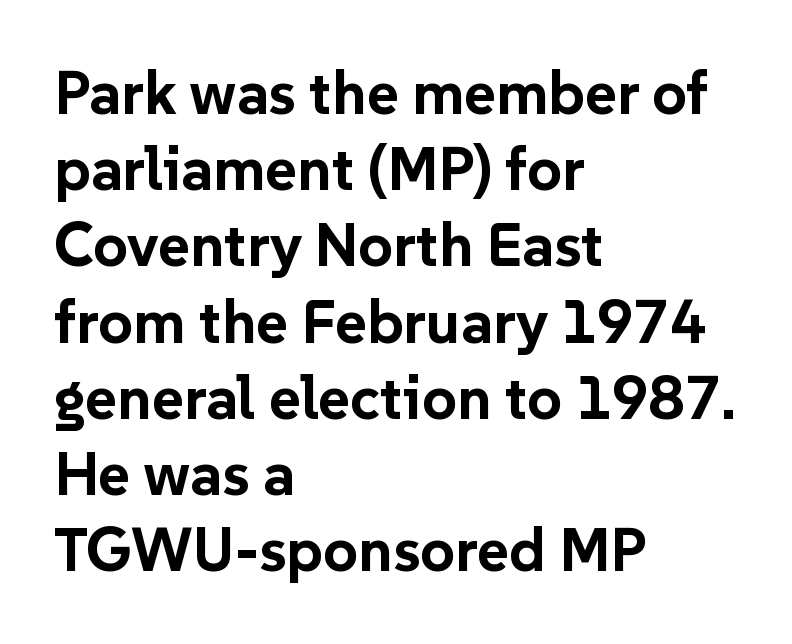
The image shows 61 px bold sans-serif type, upright; set left-aligned, normal line spacing (1.25x), normal letter spacing, not underlined; low stroke contrast and a medium x-height.
